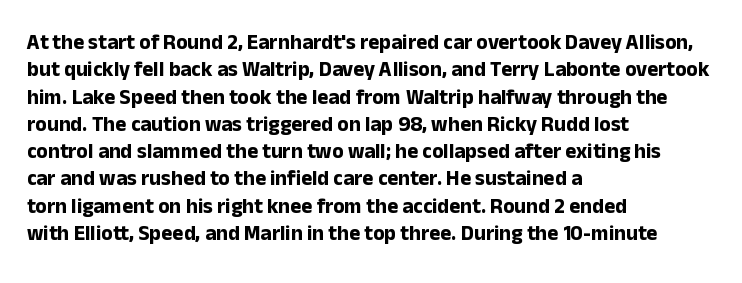
Q: Is the text bold? A: Yes.
Q: Is the text italic (slanted)? A: No, it is upright.
Q: Is the text underlined? A: No.
Q: How is the paragraph aligned? A: Left-aligned.
Q: Is the spacing between letters normal or unusually wide? A: Normal.
Q: Is the spacing between lines tight, normal or loose? A: Normal.
